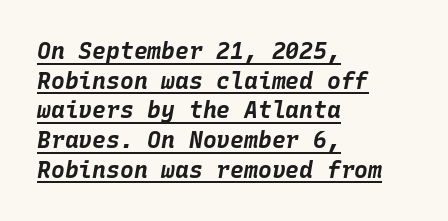
{"italic": "yes", "lean": "right", "slant_degrees": 10, "bold": "yes", "underline": "yes", "align": "left", "line_spacing": "normal", "line_spacing_ratio": 1.29, "letter_spacing": "normal", "letter_spacing_em": 0.0, "glyph_px": 23}
